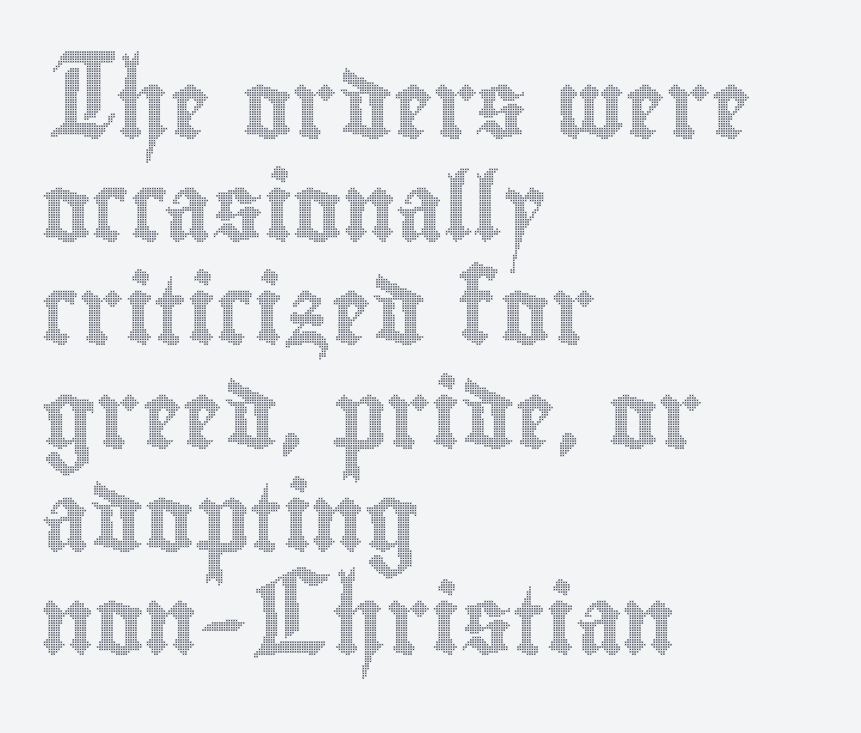
{"italic": "no", "width": "condensed", "x_height": "small", "monospaced": "no", "underline": "no", "align": "left", "line_spacing": "normal", "line_spacing_ratio": 1.54, "letter_spacing": "normal", "letter_spacing_em": 0.0, "glyph_px": 67}
